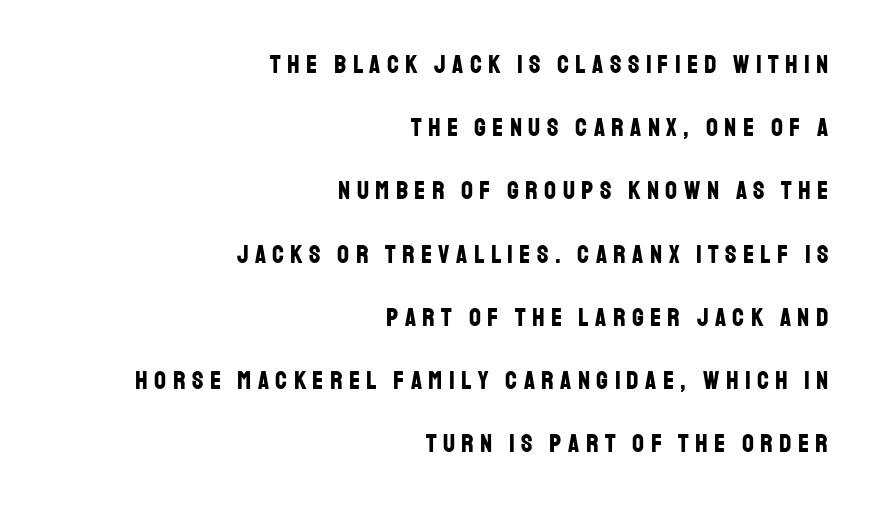
The image shows 26 px bold type, upright; set right-aligned, loose line spacing (2.43x), unusually wide letter spacing (+0.25 em), not underlined.
